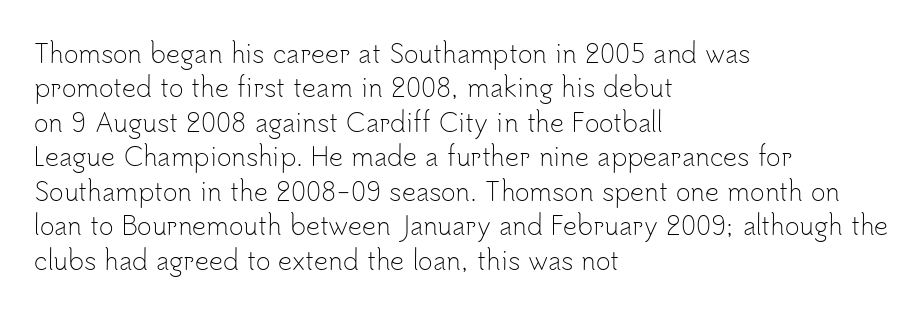
{"italic": "no", "bold": "no", "underline": "no", "align": "left", "line_spacing": "normal", "line_spacing_ratio": 1.38, "letter_spacing": "normal", "letter_spacing_em": 0.0, "glyph_px": 25}
